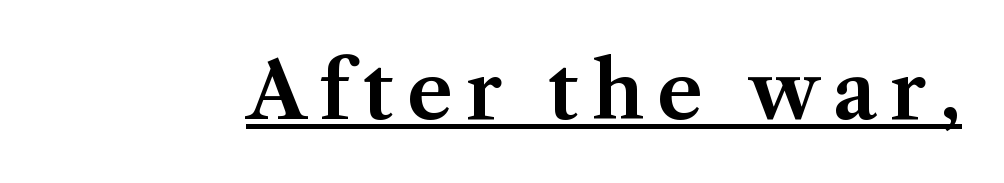
When letters stand straight like this, we call the style roman or upright. Like a heading marked for emphasis, these lines bear an underscore. Serifs: yes, visible at the terminals of the letterforms. You could not count columns in this text — the font is proportionally spaced.
